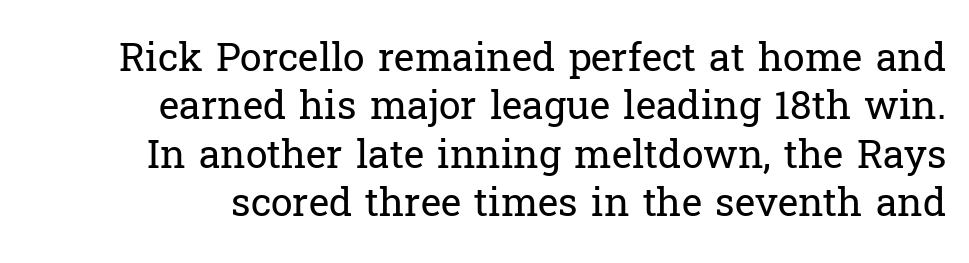
These lines were composed using upright roman letters. This rendering leaves character spacing at its baseline value. Look at the bottom of the vertical strokes: they flare into serifs here. Each row of text sits above clean, open space.
